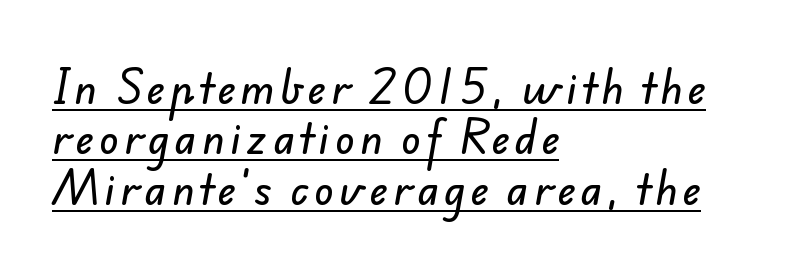
{"serif": "no", "width": "normal", "stroke_contrast": "low", "x_height": "small", "monospaced": "no", "underline": "yes", "align": "left", "line_spacing": "normal", "line_spacing_ratio": 1.26, "glyph_px": 40}
